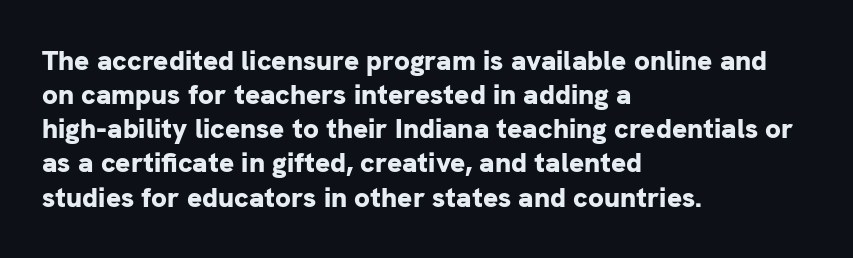
The specimen omits any rule beneath the text block's lines. This rendering employs a face without finishing strokes, i.e., a sans-serif. Posture: vertical. This is heavy type, rendered in bold. The letters sit at their default tracking, neither squeezed nor spread.
